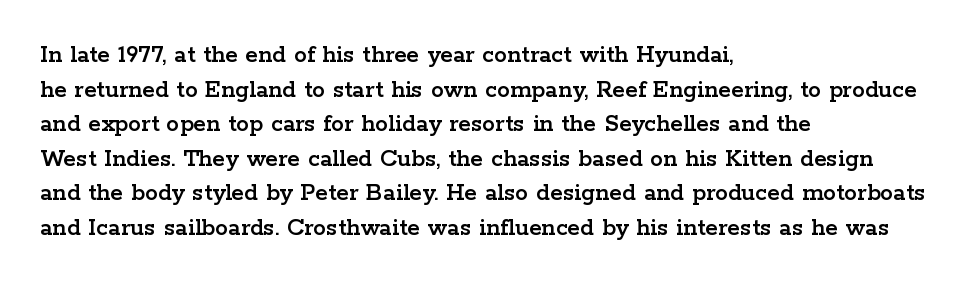
Reading down the block, your eye returns to a fixed left position each line. The line-height multiplier appears to be the usual default. Anything drawn beneath the words? Only blank space. Nope, not italic — everything's standing straight. No extra tracking has been applied to these lines.
